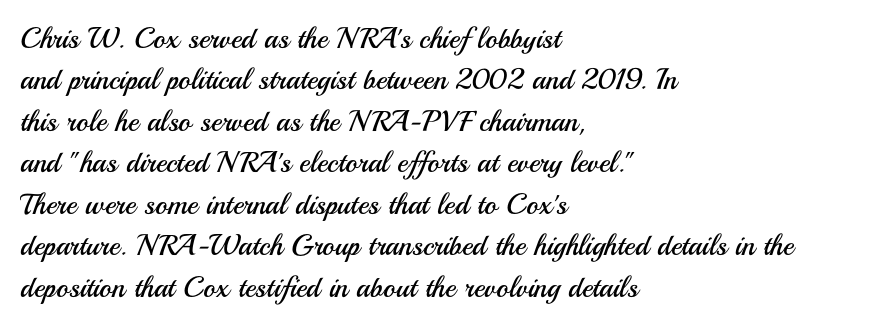
Q: Is the text bold? A: No.
Q: Is the text italic (slanted)? A: Yes.
Q: Is the typeface a serif or a sans-serif typeface? A: Sans-serif.
Q: Is the text underlined? A: No.
Q: How is the paragraph aligned? A: Left-aligned.
Q: Is the spacing between letters normal or unusually wide? A: Normal.
Q: Is the spacing between lines tight, normal or loose? A: Normal.
Q: Width (condensed, normal, or wide)? A: Normal.
Q: Stroke contrast? A: Medium.
Q: x-height? A: Small.
Q: Monospaced? A: No.
